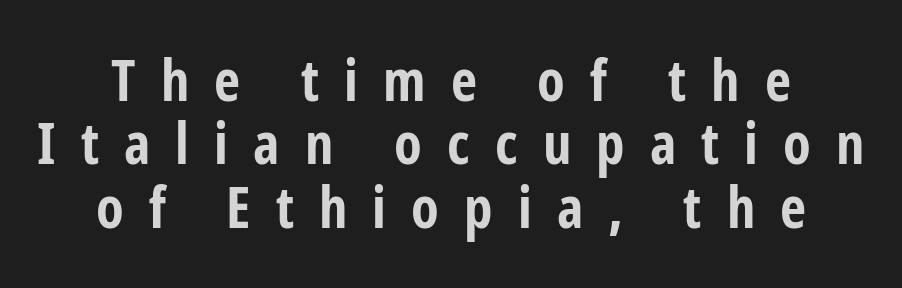
The image shows 57 px bold, condensed sans-serif type, upright; set centered, tight line spacing (1.11x), unusually wide letter spacing (+0.44 em), not underlined; low stroke contrast and a medium x-height.
